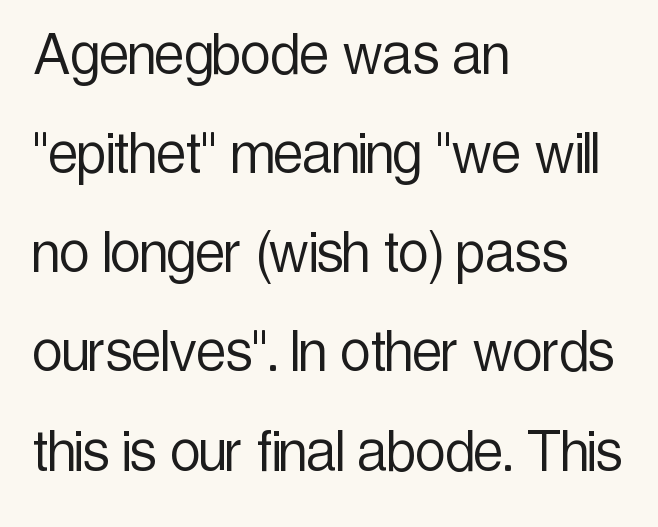
Q: Is the text bold? A: No.
Q: Is the text italic (slanted)? A: No, it is upright.
Q: Is the typeface a serif or a sans-serif typeface? A: Sans-serif.
Q: Is the text underlined? A: No.
Q: How is the paragraph aligned? A: Left-aligned.
Q: Is the spacing between letters normal or unusually wide? A: Normal.
Q: Is the spacing between lines tight, normal or loose? A: Normal.
Q: Width (condensed, normal, or wide)? A: Condensed.
Q: x-height? A: Medium.
Q: Monospaced? A: No.
